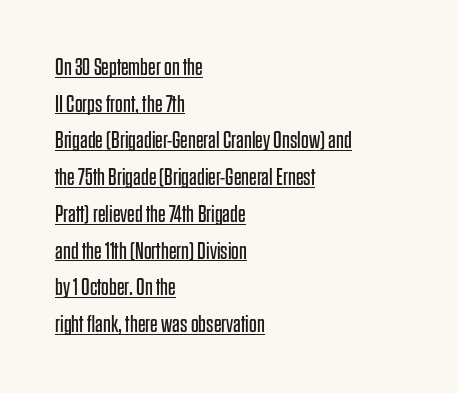
Somebody hit Ctrl+U on this one — the words are underlined. Characters remain perfectly vertical along every line. Reading down the block, your eye returns to a fixed left position each line. The letters sit at their default tracking, neither squeezed nor spread. Summary of vertical rhythm: regular, with standard interline spacing. Stroke mass is kept to a normal reading level or below.
